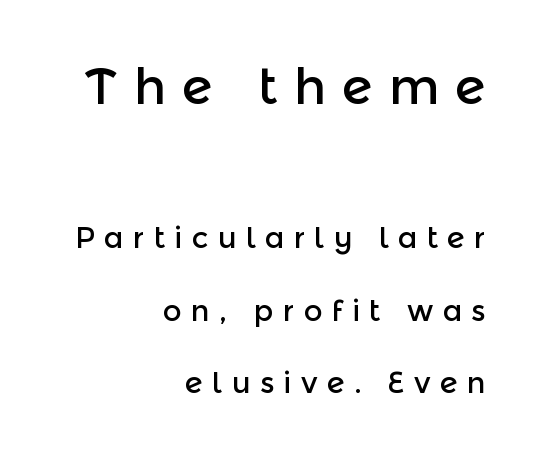
{"serif": "no", "italic": "no", "width": "normal", "x_height": "medium", "monospaced": "no", "underline": "no", "align": "right", "line_spacing": "loose", "line_spacing_ratio": 2.49, "letter_spacing": "wide", "letter_spacing_em": 0.32, "larger_block": "first", "size_ratio": 1.72, "glyph_px": 50}
